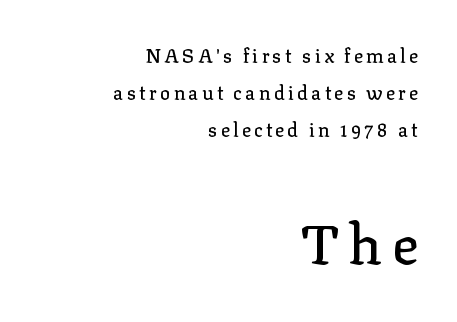
{"serif": "yes", "italic": "no", "width": "normal", "stroke_contrast": "low", "x_height": "medium", "monospaced": "no", "underline": "no", "align": "right", "line_spacing": "loose", "line_spacing_ratio": 1.94, "larger_block": "second", "size_ratio": 2.95, "glyph_px": 56}
